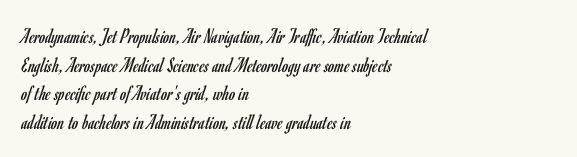
Q: Is the text bold? A: No.
Q: Is the text italic (slanted)? A: Yes.
Q: Is the text underlined? A: No.
Q: How is the paragraph aligned? A: Left-aligned.
Q: Is the spacing between letters normal or unusually wide? A: Normal.
Q: Is the spacing between lines tight, normal or loose? A: Normal.
